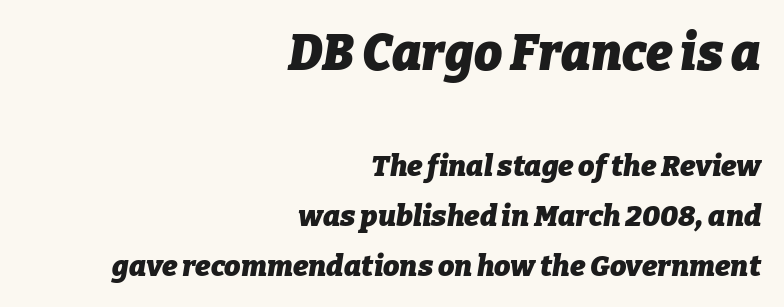
Letter spacing: default. Observe the lean: these are italic letterforms. Plenty of ink on the page — the face is bold. Underlining? Definitely not there. Between these two stacked blocks, the higher one wins on size.
